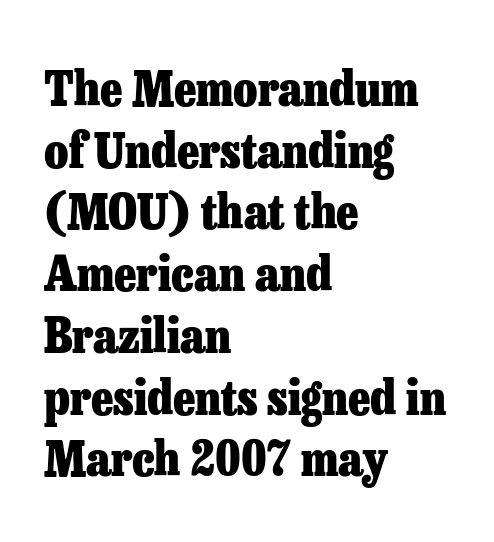
{"serif": "yes", "italic": "no", "bold": "yes", "weight": "heavy", "width": "normal", "stroke_contrast": "low", "x_height": "medium", "monospaced": "no", "underline": "no", "align": "left", "line_spacing": "normal", "line_spacing_ratio": 1.26, "letter_spacing": "normal", "letter_spacing_em": 0.0, "glyph_px": 49}
